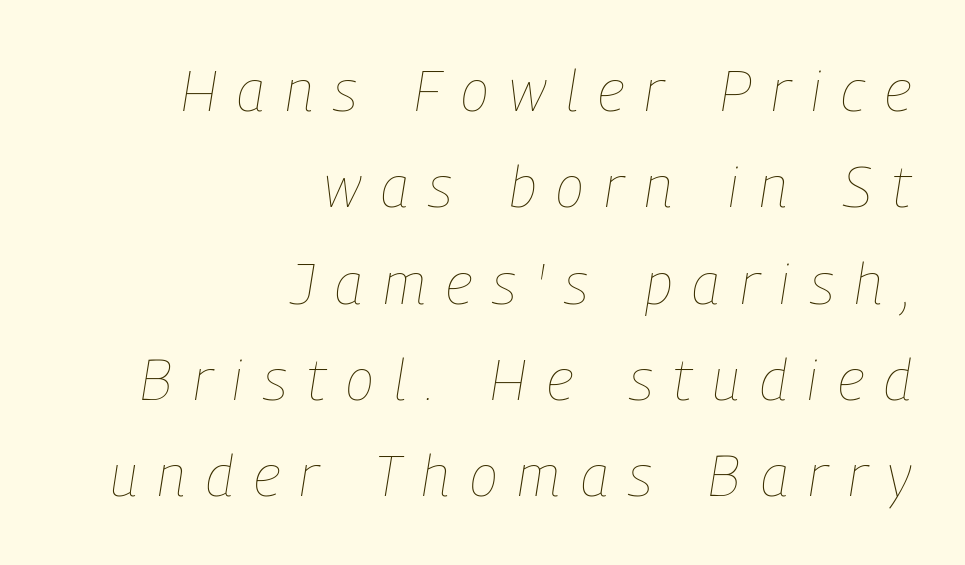
What stands out about the letter spacing? Its width — letters are far apart. Each line ends at the same right margin while the left side varies. Style check: oblique. Descender tails drop into unmarked territory. Heft: none added — not bold.
